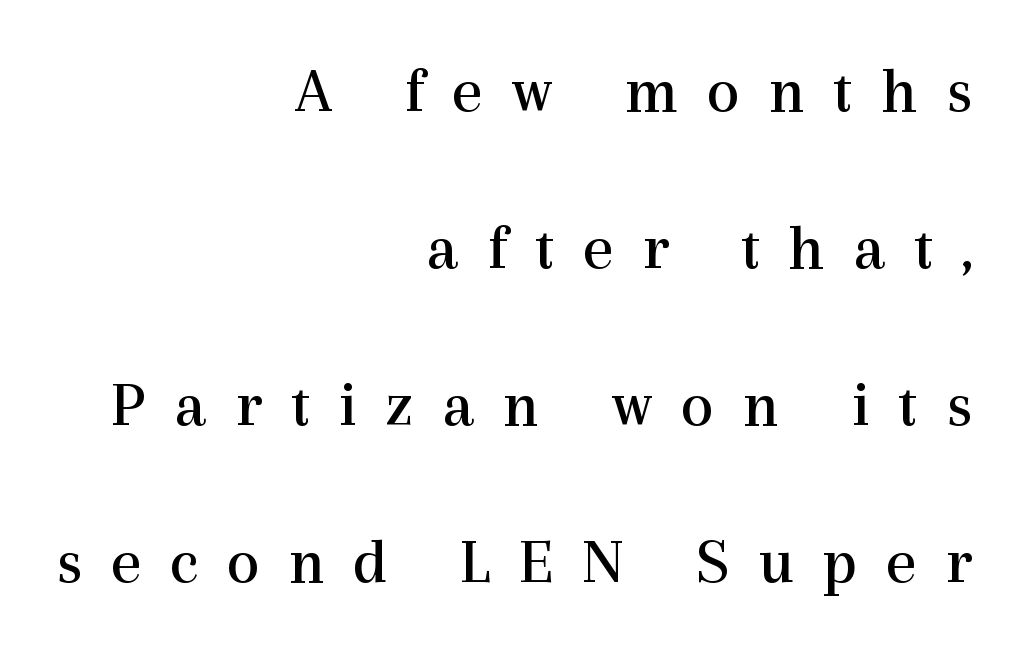
Compared with a typical body face, this is equally light or lighter still. Leftover space on each line is placed entirely before the opening word. Notice how the stems are strictly vertical — no italics here. The words here are not underlined.
